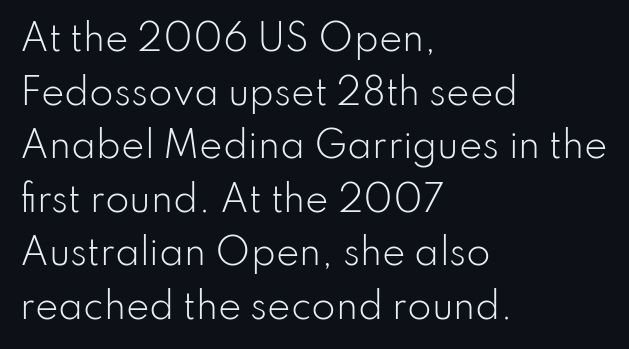
{"serif": "no", "italic": "no", "bold": "no", "weight": "light", "width": "normal", "stroke_contrast": "low", "x_height": "small", "monospaced": "no", "underline": "no", "align": "left", "line_spacing": "normal", "line_spacing_ratio": 1.53, "letter_spacing": "normal", "letter_spacing_em": 0.0, "glyph_px": 35}
